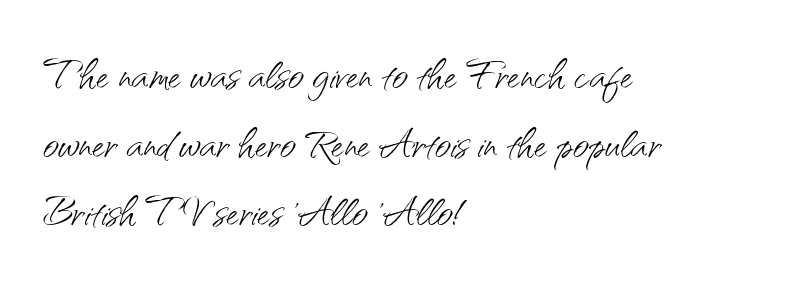
I'd call this a sans setting — the letters go barefoot. Do the characters align in a grid? No, the font is proportional. Think standard paragraph weight, or any step lighter than that. Standard letterfit; no display-style spreading of the glyphs.
